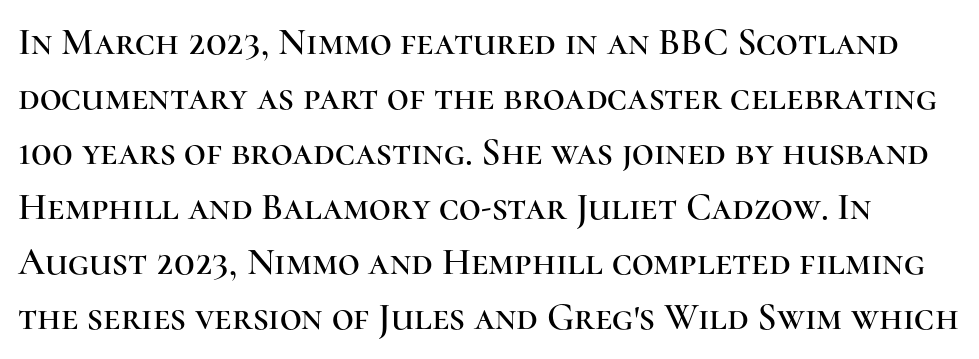
The image shows 38 px serif type, upright; set normal line spacing (1.45x), normal letter spacing, not underlined; high stroke contrast and a medium x-height.
